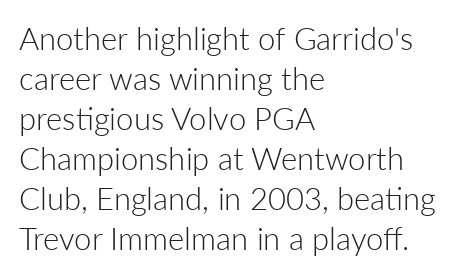
The image shows 31 px light sans-serif type, upright; set left-aligned, normal line spacing (1.29x), normal letter spacing, not underlined; low stroke contrast and a medium x-height.
